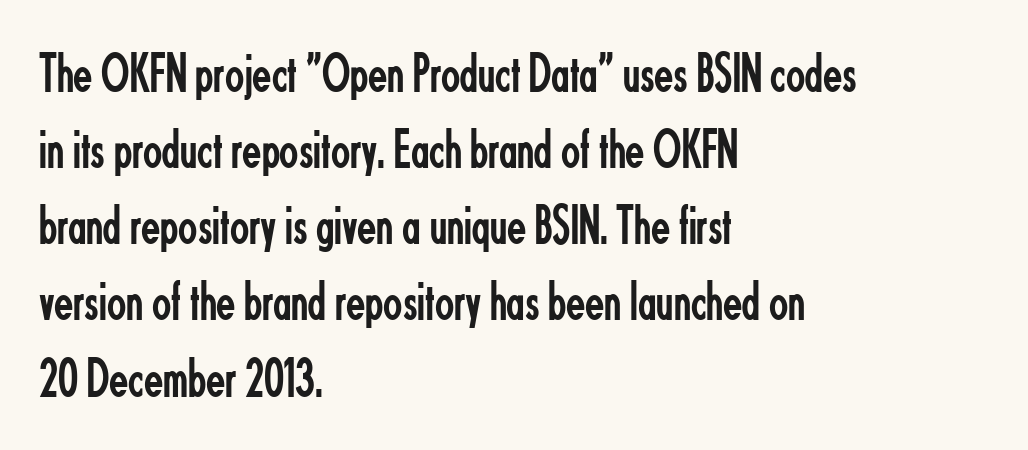
{"serif": "no", "italic": "no", "bold": "no", "weight": "regular", "width": "condensed", "stroke_contrast": "low", "x_height": "small", "monospaced": "no", "underline": "no", "align": "left", "line_spacing": "normal", "line_spacing_ratio": 1.36, "letter_spacing": "normal", "letter_spacing_em": 0.0, "glyph_px": 56}
